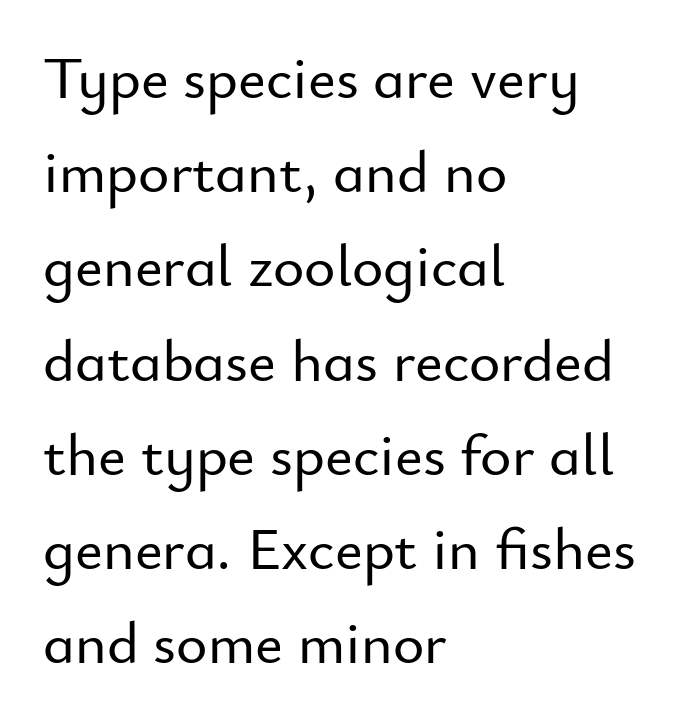
Compared with typical paragraphs, the rows here are spaced about the same. This sample has the flowing, uneven cadence of proportional lettering. Unlike italic type, these characters show no tilt at all. The rag falls on the right side of this text block.
